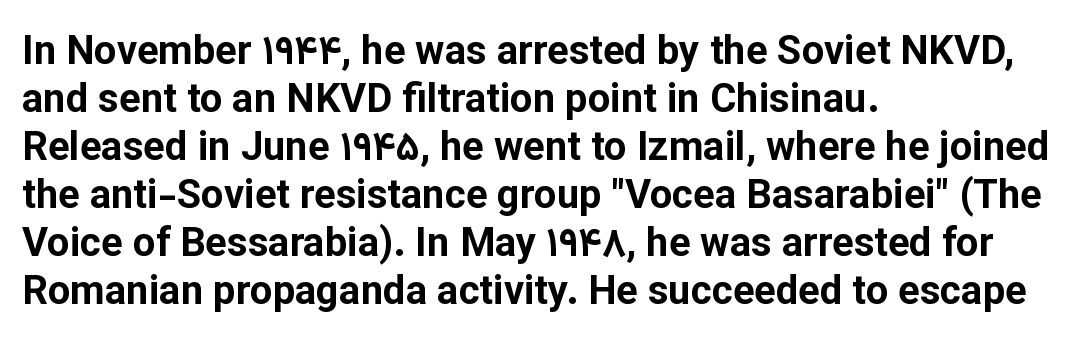
{"serif": "no", "italic": "no", "bold": "yes", "weight": "bold", "width": "normal", "stroke_contrast": "low", "x_height": "medium", "monospaced": "no", "underline": "no", "align": "left", "line_spacing_ratio": 1.2, "letter_spacing": "normal", "letter_spacing_em": 0.0, "glyph_px": 40}
